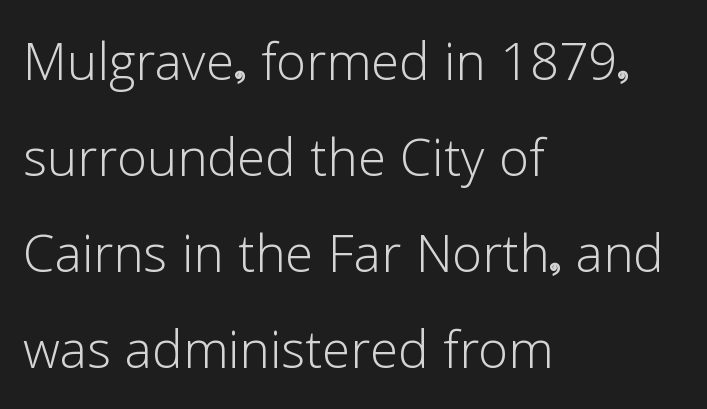
{"serif": "no", "italic": "no", "bold": "no", "weight": "light", "width": "normal", "stroke_contrast": "low", "x_height": "medium", "monospaced": "no", "underline": "no", "align": "left", "line_spacing": "normal", "line_spacing_ratio": 1.41, "letter_spacing": "normal", "letter_spacing_em": 0.0, "glyph_px": 68}
